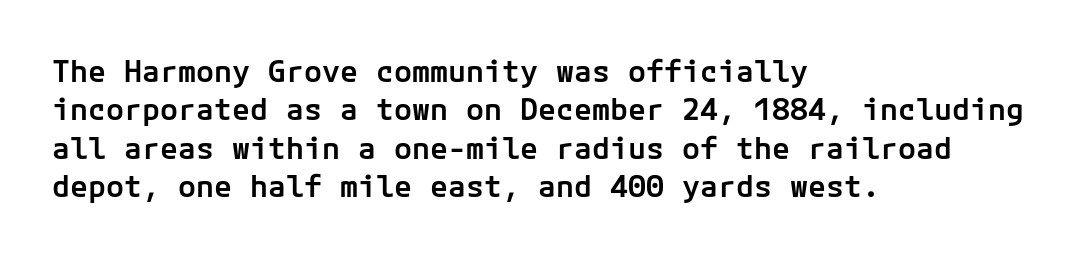
In CSS terms this would be text-align: left. Check where the strokes stop: nothing finishes them off — pure sans. Do the letters lean? They stand straight. Summary of vertical rhythm: regular, with standard interline spacing. Short note: letters normally spaced. The strip under each line holds only bare page.
